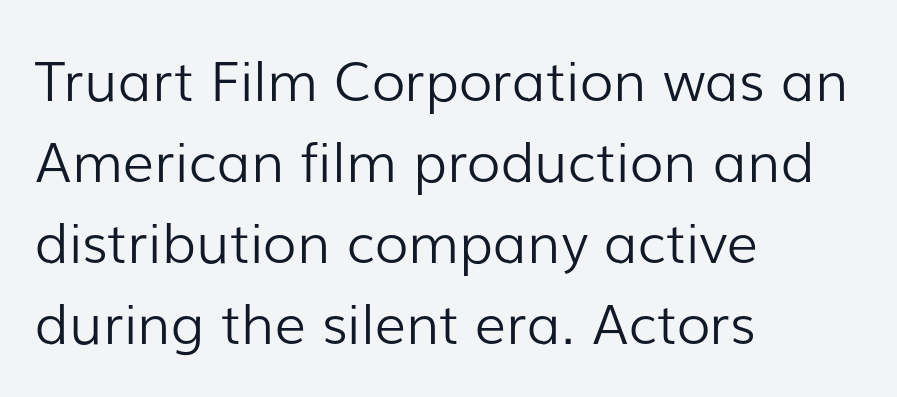
{"serif": "no", "italic": "no", "bold": "no", "weight": "light", "width": "normal", "stroke_contrast": "low", "x_height": "medium", "monospaced": "no", "underline": "no", "align": "left", "line_spacing": "normal", "line_spacing_ratio": 1.47, "letter_spacing": "normal", "letter_spacing_em": 0.0, "glyph_px": 55}
